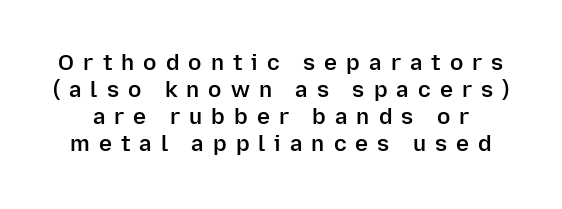
The image shows 22 px text type, upright; set line spacing 1.23x, unusually wide letter spacing (+0.41 em), not underlined.
